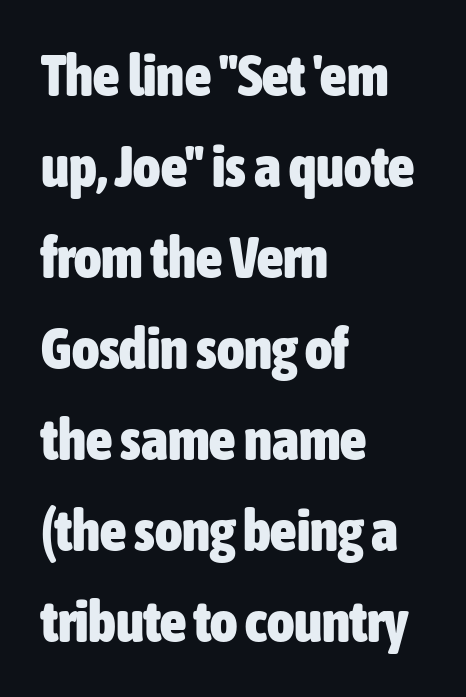
The image shows 58 px heavy, condensed sans-serif type, upright; set left-aligned, normal line spacing (1.57x), normal letter spacing, not underlined; low stroke contrast and a medium x-height.
